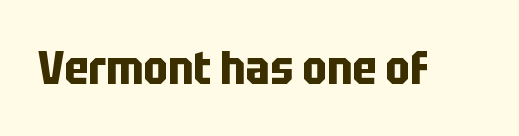
Q: Is the text bold? A: Yes.
Q: Is the text italic (slanted)? A: No, it is upright.
Q: Is the typeface a serif or a sans-serif typeface? A: Sans-serif.
Q: Is the text underlined? A: No.
Q: Is the spacing between letters normal or unusually wide? A: Normal.
Q: Width (condensed, normal, or wide)? A: Condensed.
Q: Stroke contrast? A: Low.
Q: x-height? A: Large.
Q: Monospaced? A: No.
